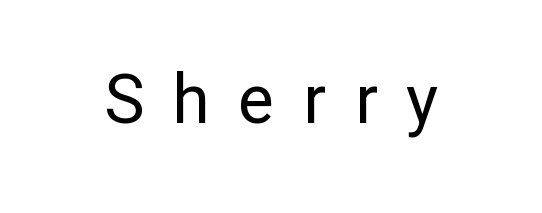
No feet cap the strokes, marking this as sans-serif type. Is the stroke heavy? The answer is a plain regular-or-lighter. Tracking value appears strongly positive — letters spread wide. Notice how the stems are strictly vertical — no italics here. Check under the words: just untouched page.
